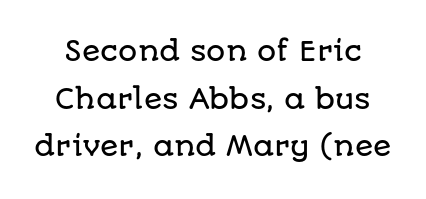
The image shows 27 px text type, upright; set line spacing 1.76x, normal letter spacing, not underlined.
